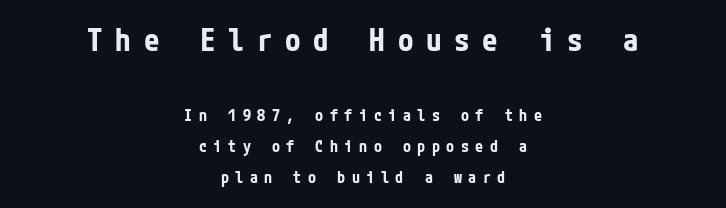
{"serif": "no", "italic": "no", "bold": "yes", "weight": "bold", "width": "condensed", "stroke_contrast": "low", "x_height": "medium", "underline": "no", "align": "center", "line_spacing": "loose", "line_spacing_ratio": 1.94, "letter_spacing": "wide", "letter_spacing_em": 0.41, "larger_block": "first", "size_ratio": 1.94, "glyph_px": 31}
